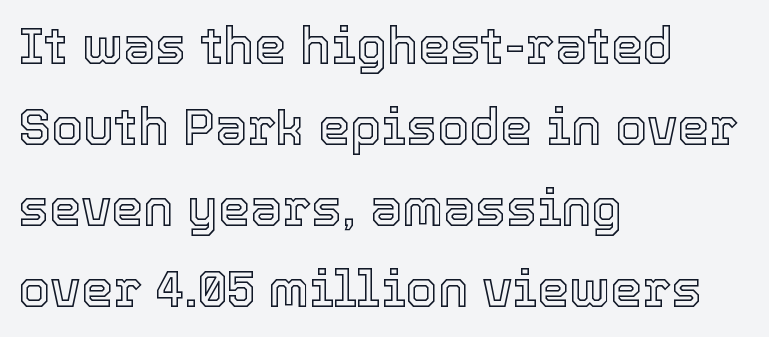
Q: Is the text italic (slanted)? A: No, it is upright.
Q: Is the text underlined? A: No.
Q: How is the paragraph aligned? A: Left-aligned.
Q: Is the spacing between letters normal or unusually wide? A: Normal.
Q: Is the spacing between lines tight, normal or loose? A: Normal.
Q: Width (condensed, normal, or wide)? A: Normal.
Q: x-height? A: Medium.
Q: Monospaced? A: No.
